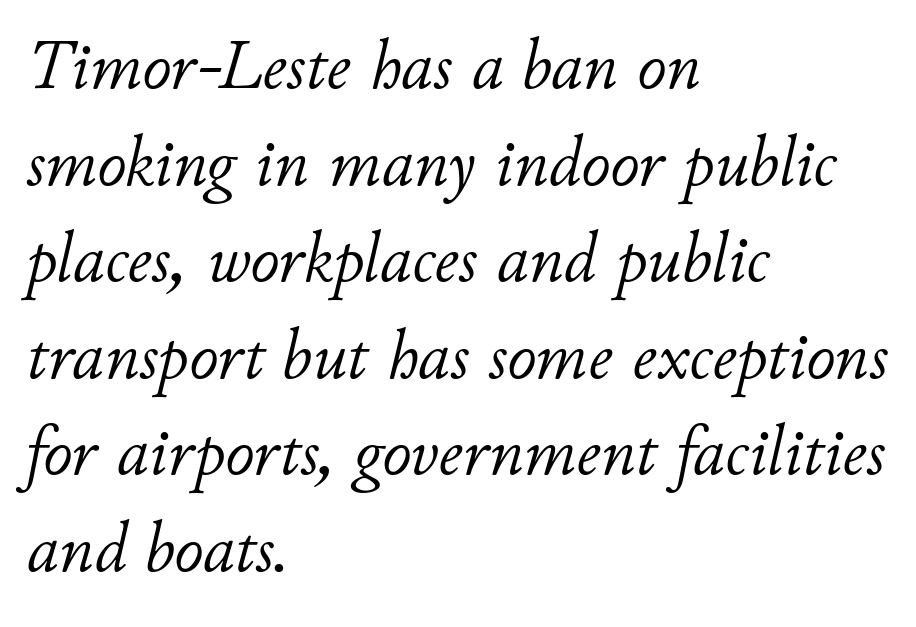
All the whitespace from short lines collects on the right. It's the slanting kind of type. Here the designer chose a conventional face with non-uniform glyph widths. Reading down the column, the eye jumps a familiar distance to each next line.
